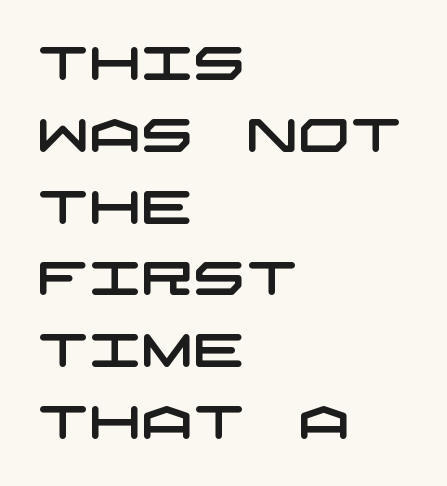
The strip under each line holds only bare page. The gaps between neighbouring characters are ordinary and unremarkable. Are there feet on the stems? There aren't — it's a sans. Compared with typical paragraphs, the rows here are spaced about the same. Teacher's note: observe the even left margin — that is flush-left alignment.
